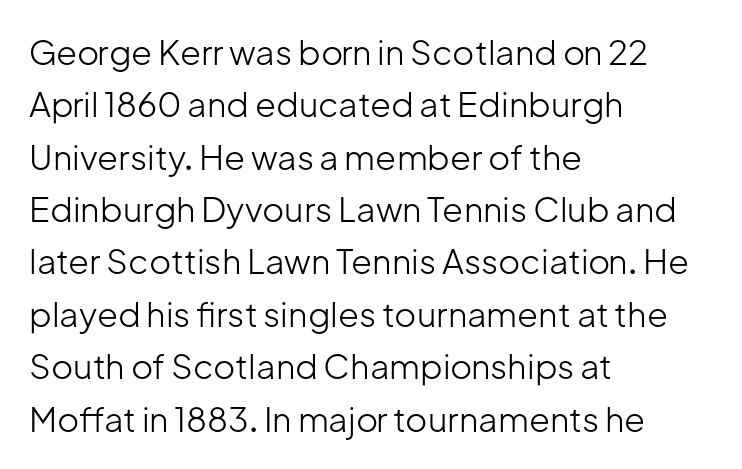
{"serif": "no", "italic": "no", "bold": "no", "weight": "light", "width": "normal", "stroke_contrast": "low", "x_height": "medium", "monospaced": "no", "underline": "no", "align": "left", "line_spacing": "normal", "line_spacing_ratio": 1.54, "letter_spacing": "normal", "letter_spacing_em": 0.0, "glyph_px": 34}
